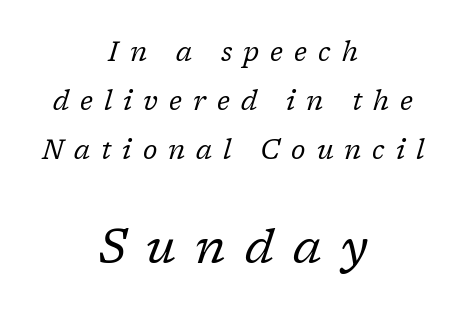
The image shows 48 px regular-weight serif type, italic (leaning right); set centered, line spacing 1.82x, unusually wide letter spacing (+0.41 em), not underlined; the second (bottom) block is 1.78x larger; low stroke contrast and a medium x-height.
